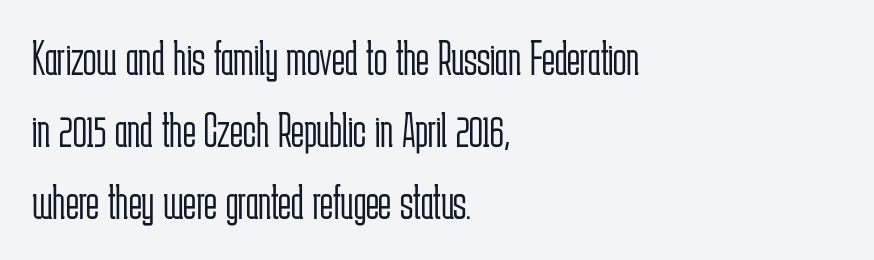
{"serif": "no", "italic": "no", "bold": "no", "weight": "light", "width": "condensed", "stroke_contrast": "low", "x_height": "medium", "monospaced": "no", "underline": "no", "align": "left", "line_spacing": "normal", "line_spacing_ratio": 1.47, "letter_spacing": "normal", "letter_spacing_em": 0.0, "glyph_px": 49}
